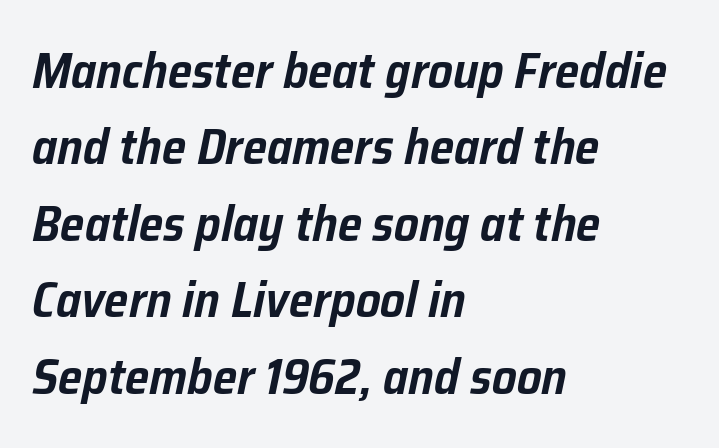
Q: Is the text italic (slanted)? A: Yes, it leans right by about 12 degrees.
Q: Is the text underlined? A: No.
Q: How is the paragraph aligned? A: Left-aligned.
Q: Is the spacing between letters normal or unusually wide? A: Normal.
Q: Is the spacing between lines tight, normal or loose? A: Normal.
Q: Width (condensed, normal, or wide)? A: Normal.
Q: Stroke contrast? A: Low.
Q: x-height? A: Medium.
Q: Monospaced? A: No.
